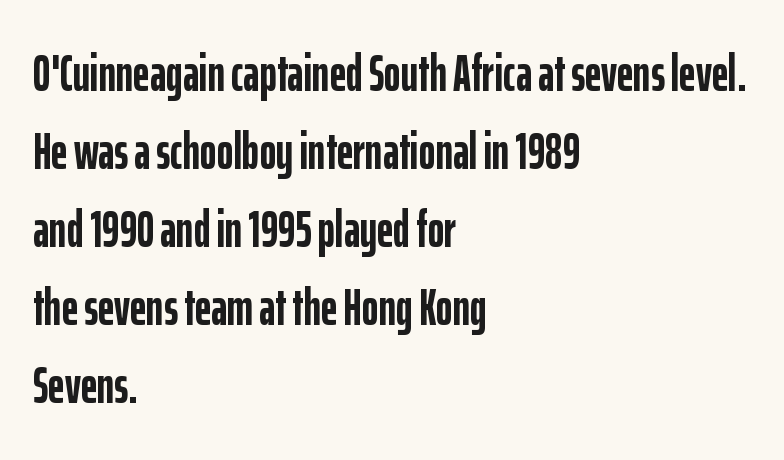
{"serif": "no", "italic": "no", "bold": "yes", "weight": "semibold", "width": "condensed", "stroke_contrast": "low", "x_height": "medium", "monospaced": "no", "underline": "no", "align": "left", "line_spacing": "normal", "line_spacing_ratio": 1.53, "letter_spacing": "normal", "letter_spacing_em": 0.0, "glyph_px": 51}
